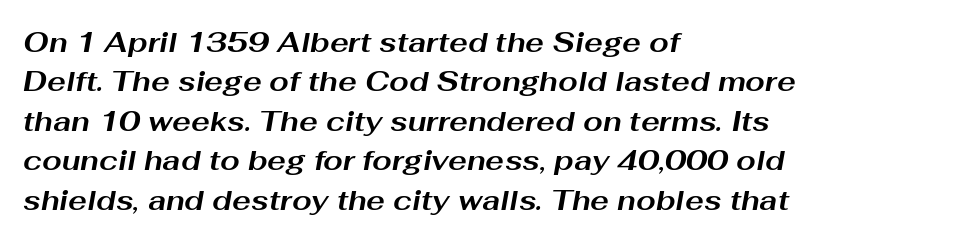
The typography opts for an oblique posture over an upright one. Glance below the letters and you will spot only blank space. This rendering uses left alignment, leaving the right contour irregular. Interline gaps are of average width in this sample. Bold? Absolutely — the strokes are thick and heavy. The type is set solid horizontally, with unmodified tracking.
